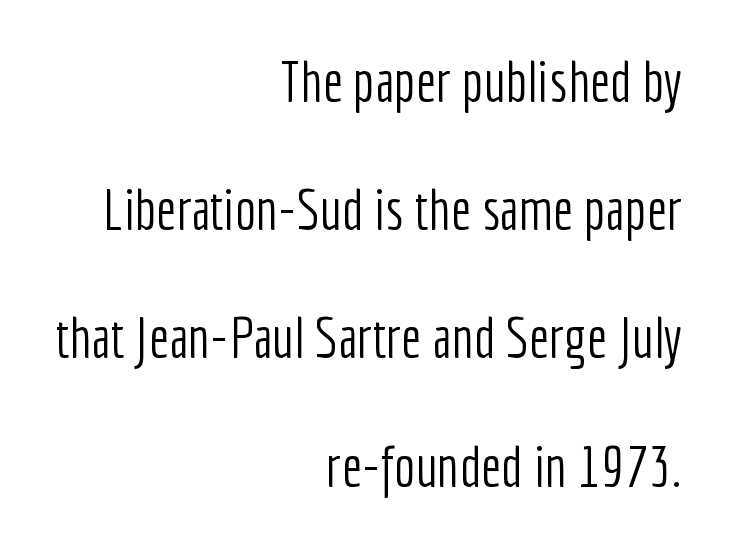
The image shows 57 px light, condensed sans-serif type, upright; set right-aligned, loose line spacing (2.25x), normal letter spacing, not underlined; low stroke contrast and a medium x-height.
